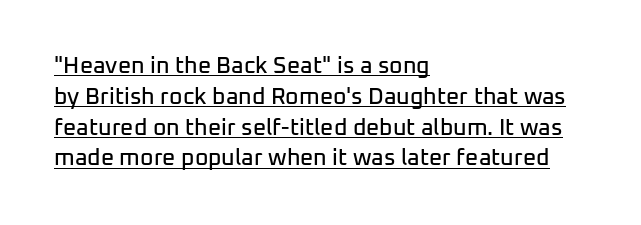
Q: Is the text italic (slanted)? A: No, it is upright.
Q: Is the text underlined? A: Yes.
Q: How is the paragraph aligned? A: Left-aligned.
Q: Is the spacing between letters normal or unusually wide? A: Normal.
Q: Is the spacing between lines tight, normal or loose? A: Normal.
